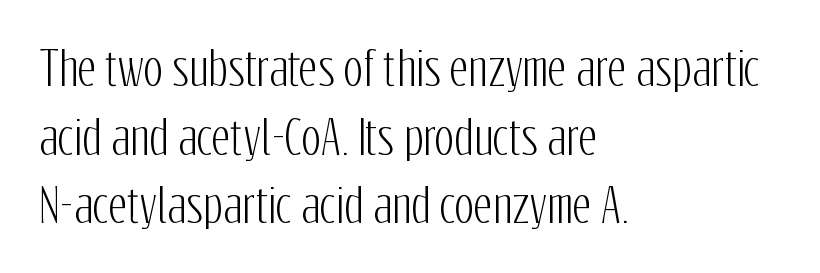
Q: Is the text italic (slanted)? A: No, it is upright.
Q: Is the typeface a serif or a sans-serif typeface? A: Sans-serif.
Q: Is the text underlined? A: No.
Q: How is the paragraph aligned? A: Left-aligned.
Q: Is the spacing between letters normal or unusually wide? A: Normal.
Q: Is the spacing between lines tight, normal or loose? A: Normal.
Q: Width (condensed, normal, or wide)? A: Condensed.
Q: Stroke contrast? A: Low.
Q: x-height? A: Medium.
Q: Monospaced? A: No.
